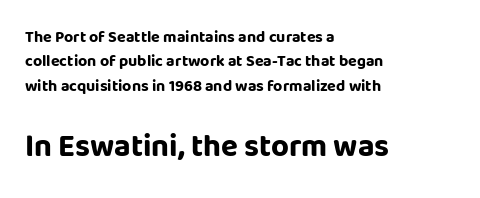
{"serif": "no", "italic": "no", "bold": "yes", "weight": "bold", "width": "normal", "stroke_contrast": "low", "x_height": "large", "monospaced": "no", "underline": "no", "align": "left", "line_spacing": "normal", "line_spacing_ratio": 1.53, "letter_spacing": "normal", "letter_spacing_em": 0.0, "larger_block": "second", "size_ratio": 1.94, "glyph_px": 31}
